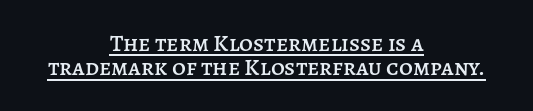
The image shows 24 px text type, upright; set centered, tight line spacing (1.02x), normal letter spacing, underlined.
